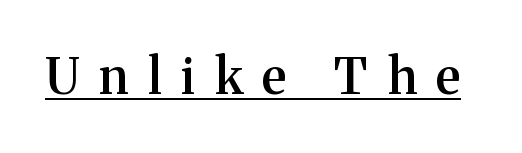
Strokes here are thickened, but only to semibold level. The type sits square on the baseline with zero lean. You could only call the tracking loose — the letters float apart. Stroke terminals: seriffed.
